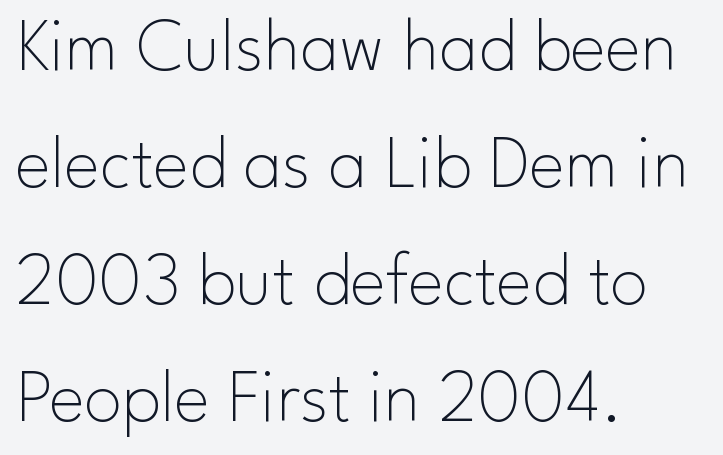
{"serif": "no", "italic": "no", "bold": "no", "weight": "thin", "width": "normal", "stroke_contrast": "low", "x_height": "small", "monospaced": "no", "underline": "no", "align": "left", "line_spacing": "normal", "line_spacing_ratio": 1.54, "letter_spacing": "normal", "letter_spacing_em": 0.0, "glyph_px": 76}
